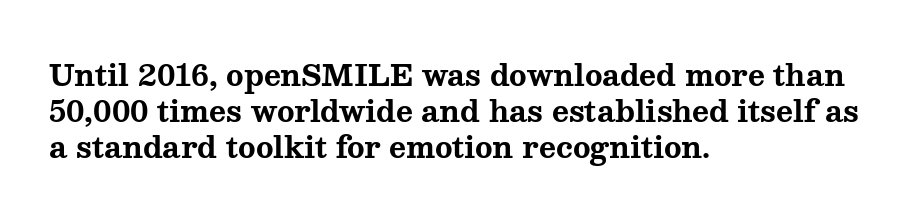
{"serif": "yes", "italic": "no", "bold": "yes", "weight": "bold", "width": "wide", "stroke_contrast": "medium", "x_height": "medium", "monospaced": "no", "underline": "no", "align": "left", "line_spacing": "normal", "line_spacing_ratio": 1.25, "letter_spacing": "normal", "letter_spacing_em": 0.0, "glyph_px": 29}
